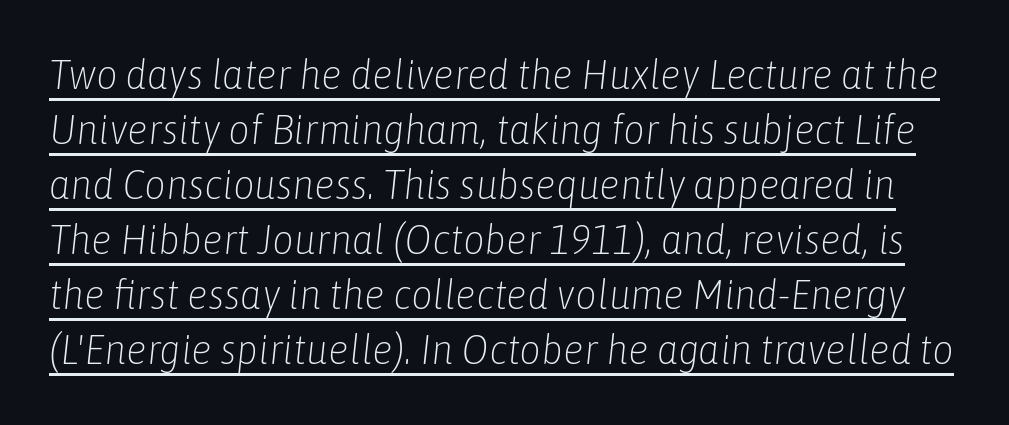
{"italic": "yes", "lean": "right", "slant_degrees": 6, "bold": "no", "weight": "light", "width": "condensed", "stroke_contrast": "low", "x_height": "medium", "monospaced": "no", "underline": "yes", "line_spacing": "normal", "line_spacing_ratio": 1.31, "letter_spacing": "normal", "letter_spacing_em": 0.0, "glyph_px": 42}
